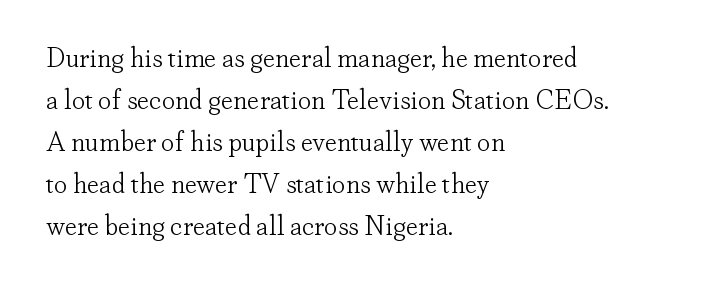
{"italic": "no", "bold": "no", "underline": "no", "align": "left", "line_spacing": "normal", "line_spacing_ratio": 1.56, "letter_spacing": "normal", "letter_spacing_em": 0.0, "glyph_px": 27}
